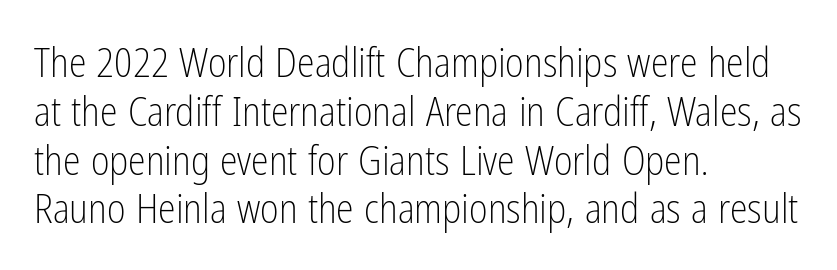
The image shows 40 px light, condensed sans-serif type, upright; set left-aligned, line spacing 1.22x, normal letter spacing, not underlined; low stroke contrast and a medium x-height.
